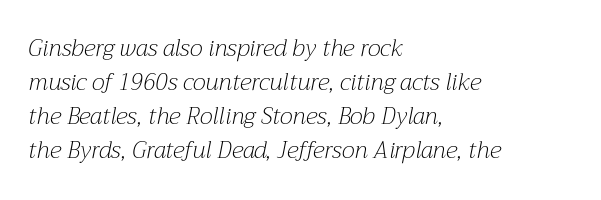
The image shows 23 px text type, italic (leaning right); set left-aligned, normal line spacing (1.48x), normal letter spacing, not underlined.
